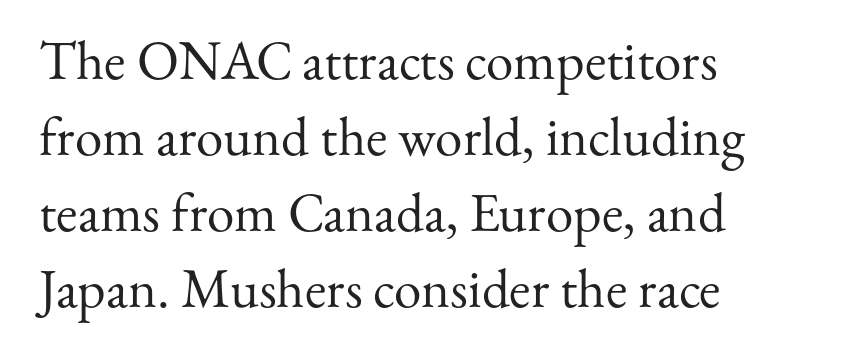
The image shows 55 px regular-weight serif type, upright; set left-aligned, normal line spacing (1.38x), normal letter spacing, not underlined; medium stroke contrast and a small x-height.
